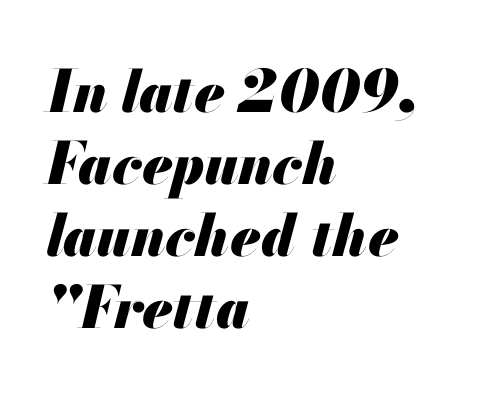
The image shows 58 px heavy type, italic (leaning right); set left-aligned, line spacing 1.24x, normal letter spacing, not underlined; medium stroke contrast and a small x-height.
